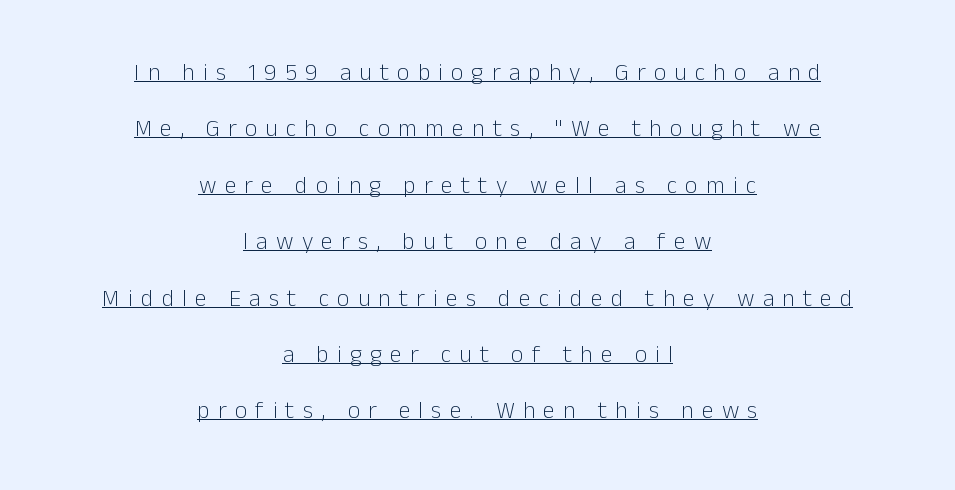
{"italic": "no", "bold": "no", "underline": "yes", "align": "center", "line_spacing": "loose", "line_spacing_ratio": 2.35, "letter_spacing": "wide", "letter_spacing_em": 0.34, "glyph_px": 24}
